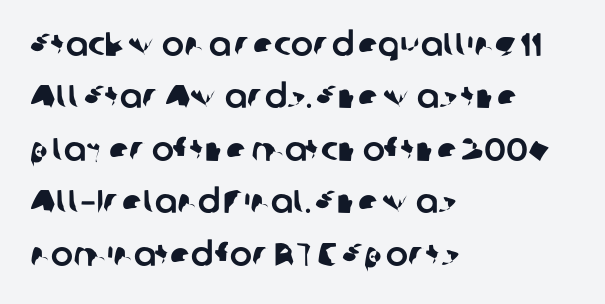
Q: Is the typeface a serif or a sans-serif typeface? A: Sans-serif.
Q: Is the text underlined? A: No.
Q: How is the paragraph aligned? A: Left-aligned.
Q: Is the spacing between letters normal or unusually wide? A: Normal.
Q: Is the spacing between lines tight, normal or loose? A: Normal.
Q: Width (condensed, normal, or wide)? A: Normal.
Q: Stroke contrast? A: Low.
Q: x-height? A: Medium.
Q: Monospaced? A: No.
